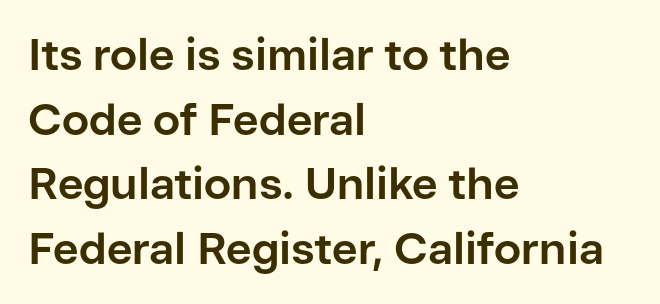
Q: Is the text bold? A: Yes.
Q: Is the text italic (slanted)? A: No, it is upright.
Q: Is the typeface a serif or a sans-serif typeface? A: Sans-serif.
Q: Is the text underlined? A: No.
Q: How is the paragraph aligned? A: Left-aligned.
Q: Is the spacing between letters normal or unusually wide? A: Normal.
Q: Is the spacing between lines tight, normal or loose? A: Normal.
Q: Width (condensed, normal, or wide)? A: Normal.
Q: Stroke contrast? A: Low.
Q: x-height? A: Medium.
Q: Monospaced? A: No.
